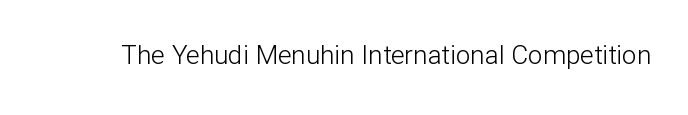
Q: Is the text bold? A: No.
Q: Is the text italic (slanted)? A: No, it is upright.
Q: Is the text underlined? A: No.
Q: Is the spacing between letters normal or unusually wide? A: Normal.
